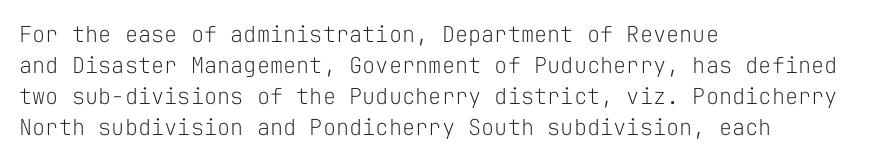
Q: Is the text bold? A: No.
Q: Is the text italic (slanted)? A: No, it is upright.
Q: Is the text underlined? A: No.
Q: How is the paragraph aligned? A: Left-aligned.
Q: Is the spacing between letters normal or unusually wide? A: Normal.
Q: Is the spacing between lines tight, normal or loose? A: Normal.
